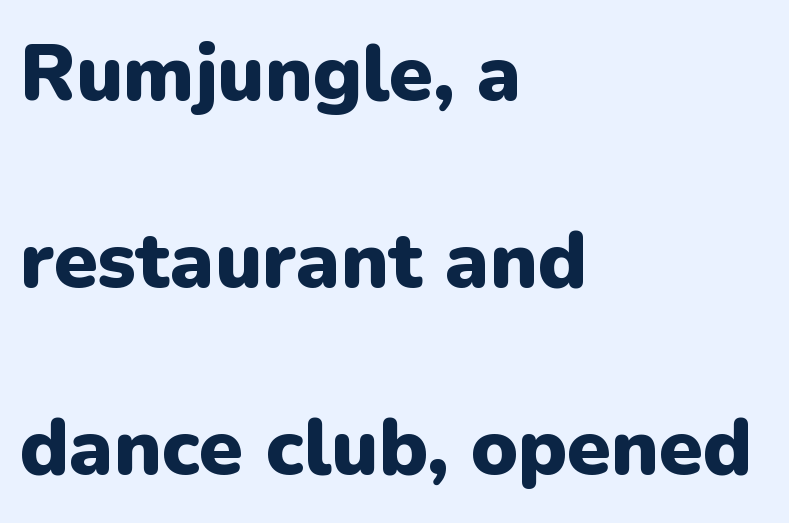
The image shows 79 px heavy sans-serif type, upright; set left-aligned, loose line spacing (2.37x), normal letter spacing, not underlined; low stroke contrast and a medium x-height.
